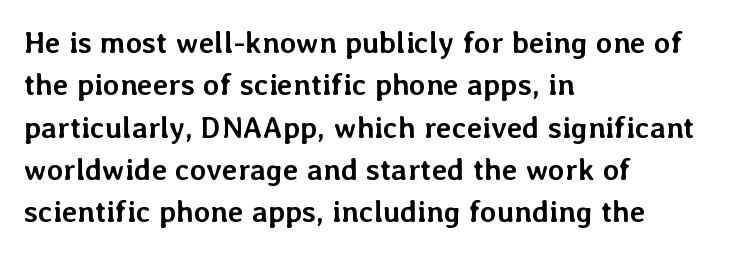
Q: Is the text bold? A: Yes.
Q: Is the text italic (slanted)? A: No, it is upright.
Q: Is the text underlined? A: No.
Q: How is the paragraph aligned? A: Left-aligned.
Q: Is the spacing between letters normal or unusually wide? A: Normal.
Q: Is the spacing between lines tight, normal or loose? A: Normal.
Q: Width (condensed, normal, or wide)? A: Normal.
Q: Stroke contrast? A: Low.
Q: x-height? A: Medium.
Q: Monospaced? A: No.
